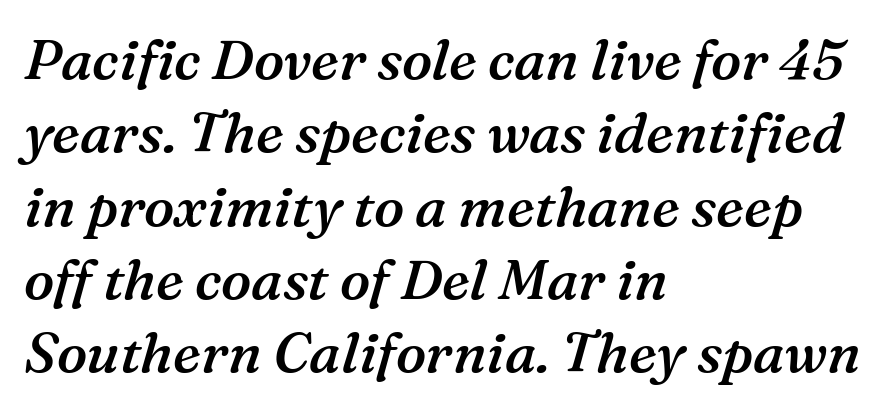
The characters display serif detailing at their extremities. Has an underline been added? It has not. Yep, that's italic — everything's leaning. Notice how descenders clear the ascenders below comfortably — that's standard leading. Looks like regular typesetting: each glyph gets only the width it needs. A classic flush-left, rag-right setting is used for this passage.
